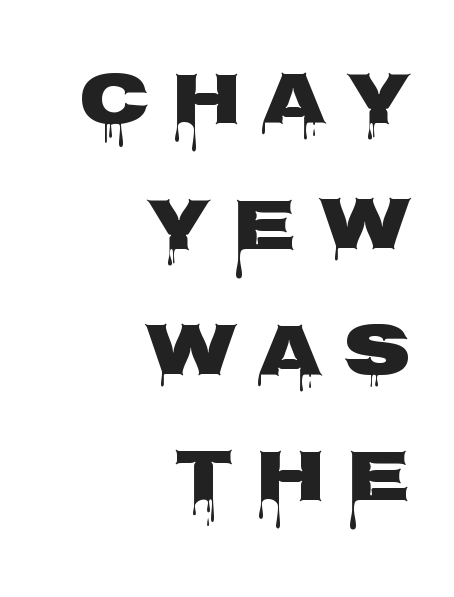
Q: Is the text bold? A: Yes.
Q: Is the text italic (slanted)? A: No, it is upright.
Q: Is the typeface a serif or a sans-serif typeface? A: Sans-serif.
Q: Is the text underlined? A: No.
Q: How is the paragraph aligned? A: Right-aligned.
Q: Is the spacing between letters normal or unusually wide? A: Unusually wide.
Q: Is the spacing between lines tight, normal or loose? A: Normal.
Q: Width (condensed, normal, or wide)? A: Wide.
Q: Stroke contrast? A: Low.
Q: x-height? A: Large.
Q: Monospaced? A: No.
